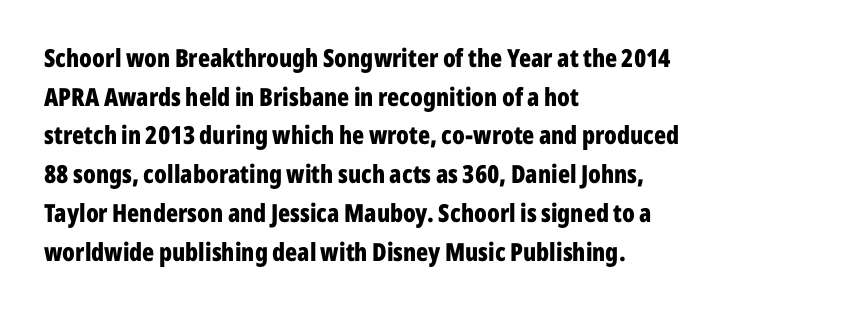
The image shows 25 px bold type, upright; set left-aligned, normal line spacing (1.55x), normal letter spacing, not underlined.
